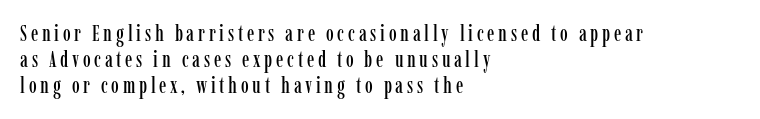
The rendering anchors every line to the left-hand side. Nope, not italic — everything's standing straight. The gap between lines stays unmarked.
